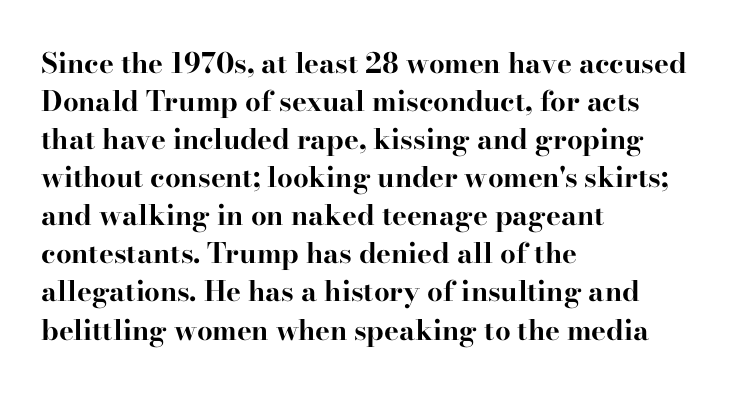
{"serif": "yes", "italic": "no", "bold": "yes", "weight": "bold", "width": "wide", "stroke_contrast": "high", "x_height": "small", "monospaced": "no", "underline": "no", "align": "left", "line_spacing": "normal", "line_spacing_ratio": 1.36, "letter_spacing": "normal", "letter_spacing_em": 0.0, "glyph_px": 28}
